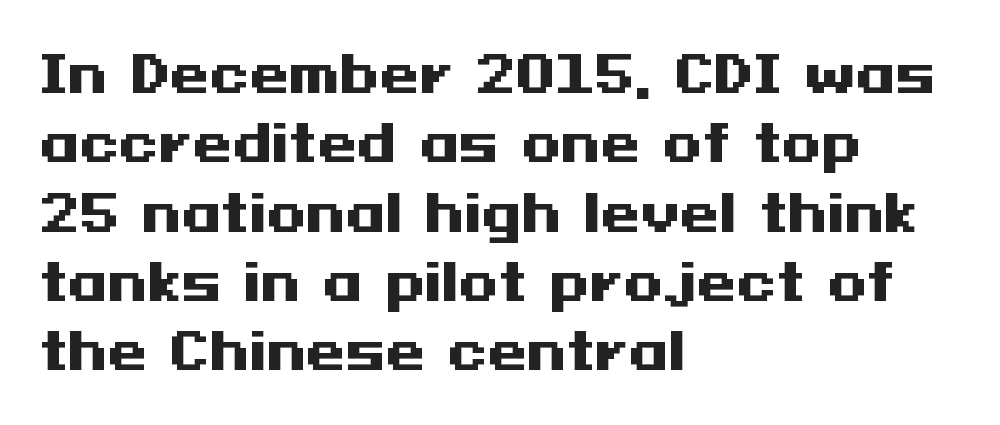
The image shows 51 px heavy, wide sans-serif type, upright; set left-aligned, normal line spacing (1.36x), normal letter spacing, not underlined; medium stroke contrast and a medium x-height.
